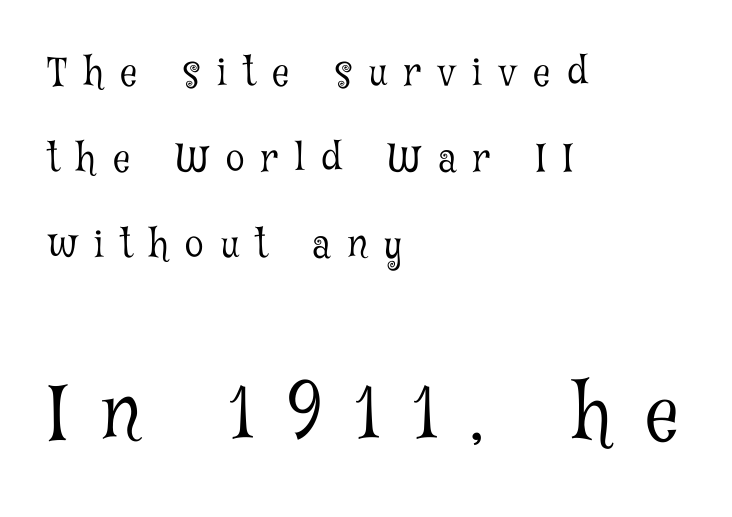
Q: Is the text bold? A: No.
Q: Is the text italic (slanted)? A: No, it is upright.
Q: Is the typeface a serif or a sans-serif typeface? A: Serif.
Q: Is the text underlined? A: No.
Q: How is the paragraph aligned? A: Left-aligned.
Q: Is the spacing between letters normal or unusually wide? A: Unusually wide.
Q: Is the spacing between lines tight, normal or loose? A: Loose.
Q: Which block of text is set in a larger size, the first (top) or the second (bottom)? A: The second (bottom) one.
Q: Width (condensed, normal, or wide)? A: Condensed.
Q: Stroke contrast? A: Low.
Q: x-height? A: Medium.
Q: Monospaced? A: No.
